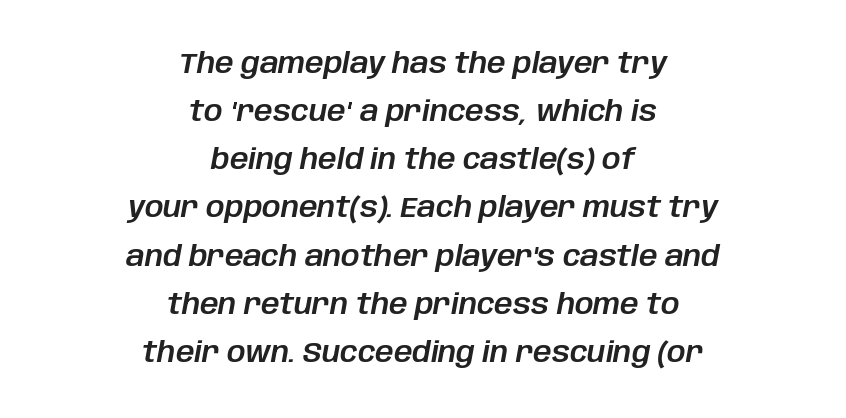
{"italic": "yes", "lean": "right", "slant_degrees": 10, "width": "normal", "stroke_contrast": "low", "x_height": "large", "monospaced": "no", "underline": "no", "align": "center", "line_spacing": "normal", "line_spacing_ratio": 1.66, "letter_spacing": "normal", "letter_spacing_em": 0.0, "glyph_px": 29}
